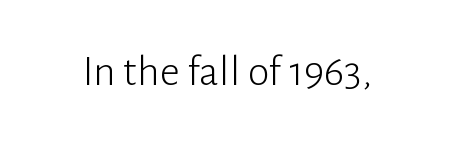
Q: Is the text bold? A: No.
Q: Is the text italic (slanted)? A: No, it is upright.
Q: Is the typeface a serif or a sans-serif typeface? A: Sans-serif.
Q: Is the text underlined? A: No.
Q: Is the spacing between letters normal or unusually wide? A: Normal.
Q: Width (condensed, normal, or wide)? A: Normal.
Q: Stroke contrast? A: Low.
Q: x-height? A: Medium.
Q: Monospaced? A: No.
